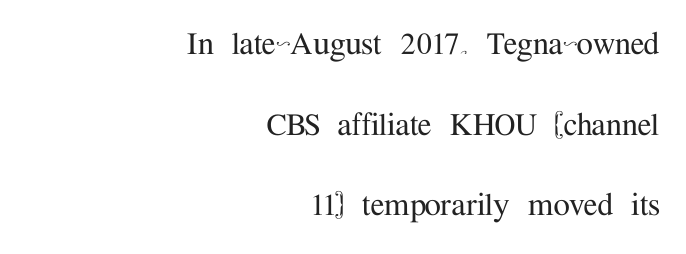
{"serif": "yes", "italic": "no", "width": "normal", "stroke_contrast": "medium", "x_height": "medium", "monospaced": "no", "underline": "no", "align": "right", "line_spacing": "loose", "line_spacing_ratio": 2.18, "letter_spacing": "normal", "letter_spacing_em": 0.0, "glyph_px": 37}
